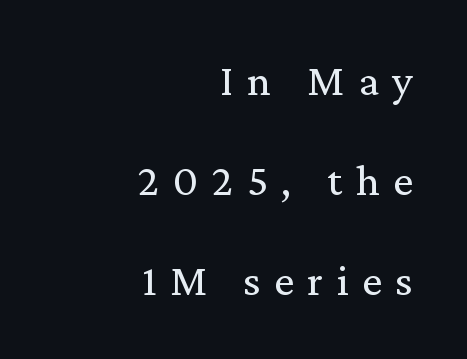
{"serif": "yes", "italic": "no", "bold": "no", "weight": "regular", "width": "normal", "stroke_contrast": "medium", "x_height": "medium", "monospaced": "no", "underline": "no", "align": "right", "line_spacing": "loose", "line_spacing_ratio": 2.22, "letter_spacing": "wide", "letter_spacing_em": 0.3, "glyph_px": 45}
